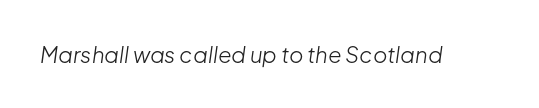
The letterforms sit shoulder to shoulder at normal distance. Each row of text sits above clean, open space. Posture: slanted. Weight: regular or lighter.
